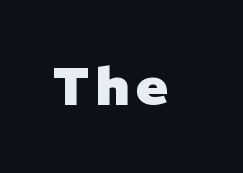
Q: Is the text bold? A: Yes.
Q: Is the typeface a serif or a sans-serif typeface? A: Sans-serif.
Q: Is the text underlined? A: No.
Q: Width (condensed, normal, or wide)? A: Normal.
Q: Stroke contrast? A: Low.
Q: x-height? A: Medium.
Q: Monospaced? A: No.
